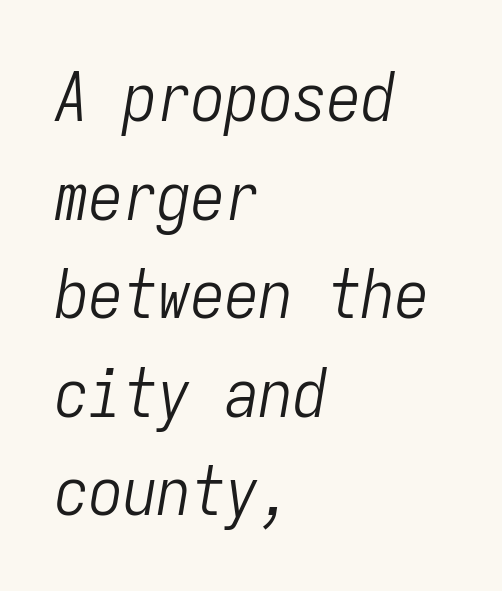
The image shows 68 px light, condensed type, italic (leaning right), monospaced; set left-aligned, normal line spacing (1.45x), normal letter spacing, not underlined; low stroke contrast and a medium x-height.
